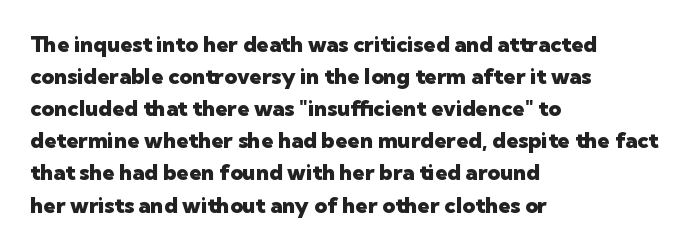
Q: Is the text bold? A: Yes.
Q: Is the text italic (slanted)? A: No, it is upright.
Q: Is the text underlined? A: No.
Q: How is the paragraph aligned? A: Left-aligned.
Q: Is the spacing between letters normal or unusually wide? A: Normal.
Q: Is the spacing between lines tight, normal or loose? A: Normal.
